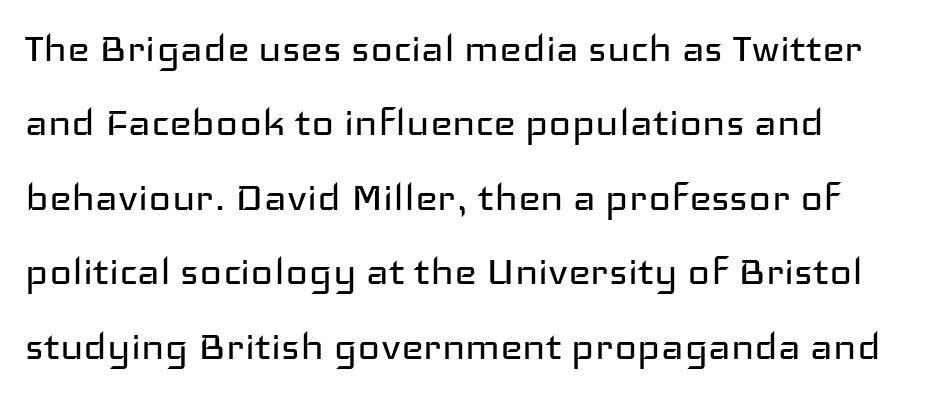
The image shows 48 px regular-weight, wide sans-serif type, upright; set left-aligned, normal line spacing (1.55x), normal letter spacing, not underlined; low stroke contrast and a medium x-height.
